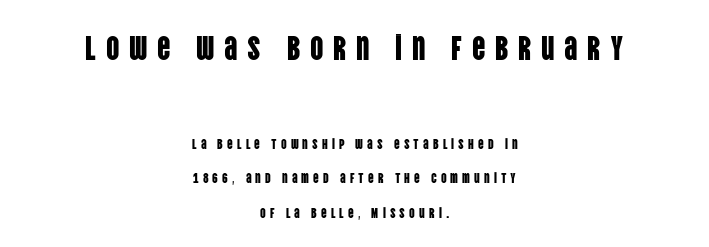
Q: Is the text italic (slanted)? A: No, it is upright.
Q: Is the typeface a serif or a sans-serif typeface? A: Sans-serif.
Q: Is the text underlined? A: No.
Q: How is the paragraph aligned? A: Centered.
Q: Is the spacing between letters normal or unusually wide? A: Unusually wide.
Q: Is the spacing between lines tight, normal or loose? A: Loose.
Q: Which block of text is set in a larger size, the first (top) or the second (bottom)? A: The first (top) one.
Q: Width (condensed, normal, or wide)? A: Condensed.
Q: Stroke contrast? A: Low.
Q: x-height? A: Large.
Q: Monospaced? A: No.
